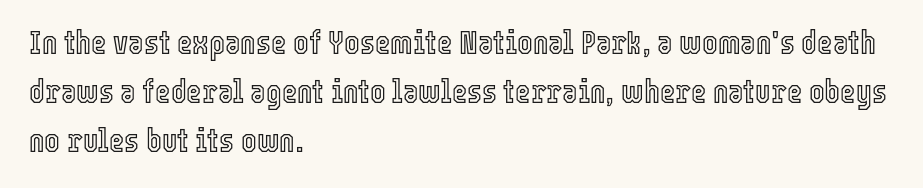
Look at the tracking — it's just the regular setting, nothing added. You can tell it's not italic because the verticals are truly vertical. Descenders hang freely into open space. Which margin do the lines hug? The left one — the right edge is uneven.
